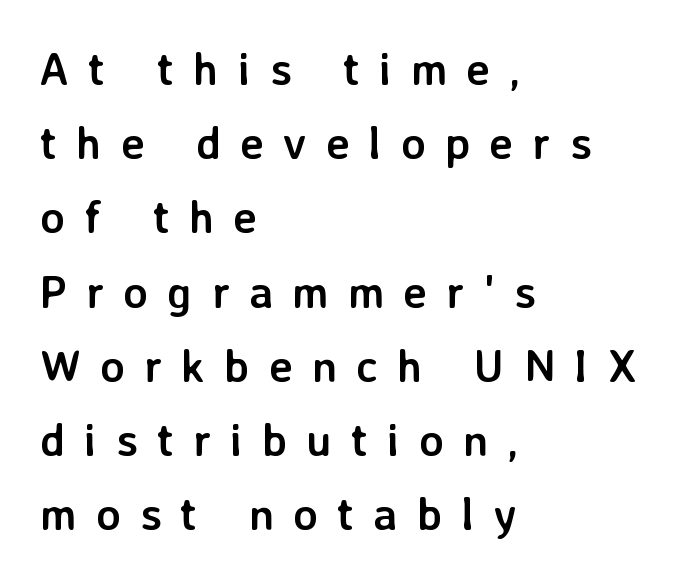
{"serif": "no", "italic": "no", "bold": "yes", "weight": "semibold", "width": "normal", "stroke_contrast": "low", "x_height": "medium", "monospaced": "no", "underline": "no", "align": "left", "line_spacing": "normal", "line_spacing_ratio": 1.65, "letter_spacing": "wide", "letter_spacing_em": 0.43, "glyph_px": 45}
